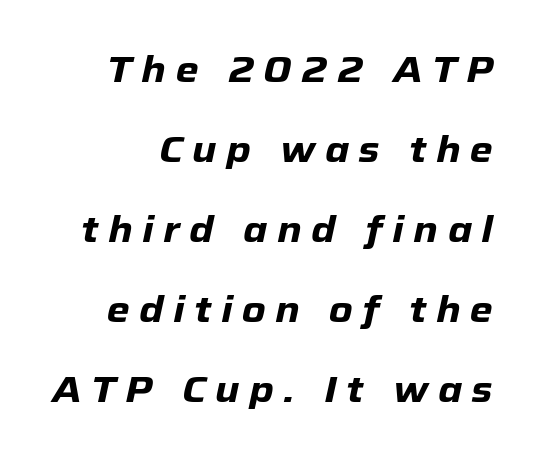
Q: Is the text bold? A: Yes.
Q: Is the text italic (slanted)? A: Yes, it leans right by about 12 degrees.
Q: Is the text underlined? A: No.
Q: Is the spacing between letters normal or unusually wide? A: Unusually wide.
Q: Is the spacing between lines tight, normal or loose? A: Loose.
Q: Width (condensed, normal, or wide)? A: Normal.
Q: Stroke contrast? A: Low.
Q: x-height? A: Medium.
Q: Monospaced? A: No.
